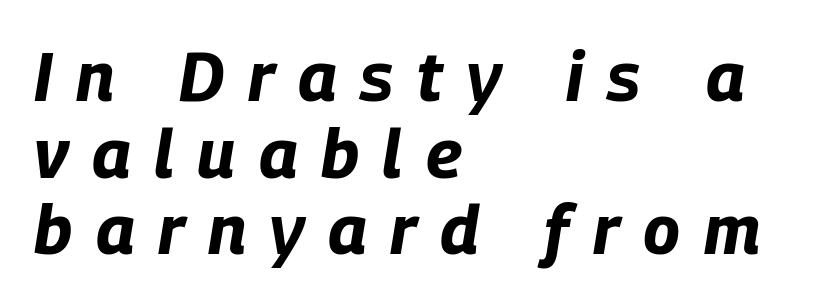
Q: Is the text bold? A: Yes.
Q: Is the text italic (slanted)? A: Yes, it leans right by about 9 degrees.
Q: Is the text underlined? A: No.
Q: How is the paragraph aligned? A: Left-aligned.
Q: Is the spacing between letters normal or unusually wide? A: Unusually wide.
Q: Is the spacing between lines tight, normal or loose? A: Tight.
Q: Width (condensed, normal, or wide)? A: Condensed.
Q: Stroke contrast? A: Low.
Q: x-height? A: Large.
Q: Monospaced? A: No.
